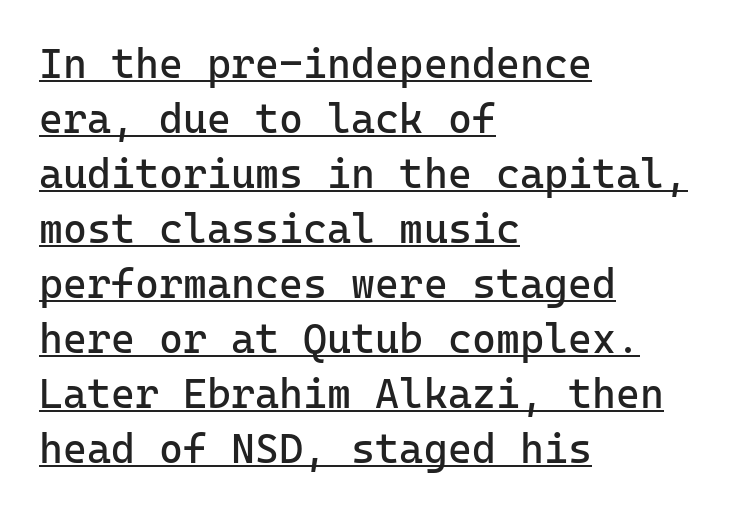
A quiet, ordinary-to-light weight characterises the typeface. Think of a typewriter: that constant character pitch is what you see here. Has an underline been added? It has. The letters sit at their default tracking, neither squeezed nor spread. Tall strokes in this sample are plumb rather than angled. Each letter's strokes conclude bluntly, with no projecting serifs.
